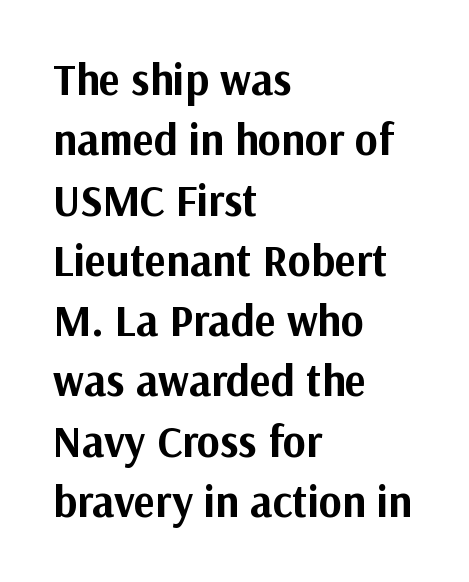
How would I describe the line gaps? Plain and ordinary. This is heavy type, rendered in bold. Characters remain perfectly vertical along every line. If you drew a ruler down the left edge, every line would touch it. The foot of each line stays bare and open. Think of a printed novel: that variable character pitch is what you see here.
